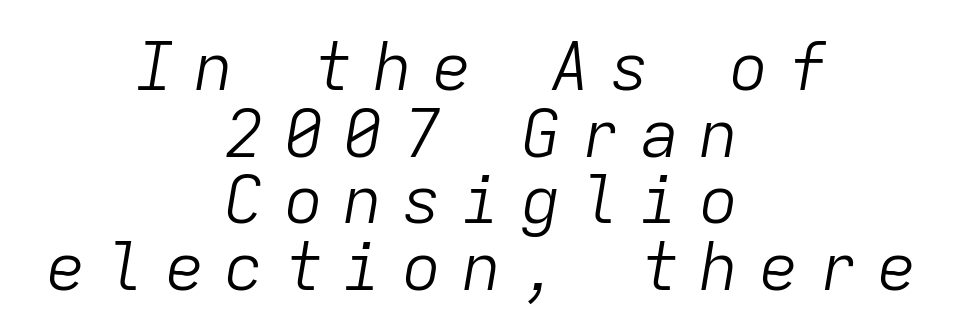
The image shows 66 px light type, italic (leaning right), monospaced; set centered, tight line spacing (1.01x), unusually wide letter spacing (+0.3 em), not underlined; low stroke contrast and a medium x-height.
